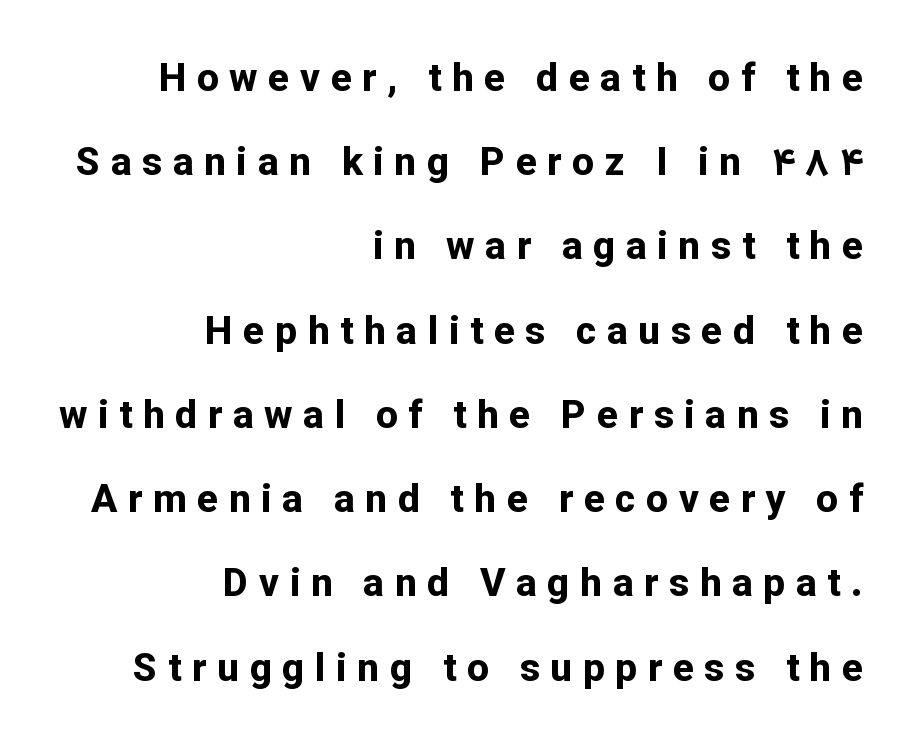
{"serif": "no", "italic": "no", "bold": "yes", "weight": "bold", "width": "normal", "stroke_contrast": "low", "x_height": "medium", "monospaced": "no", "underline": "no", "align": "right", "line_spacing": "loose", "line_spacing_ratio": 2.16, "letter_spacing": "wide", "letter_spacing_em": 0.27, "glyph_px": 39}
